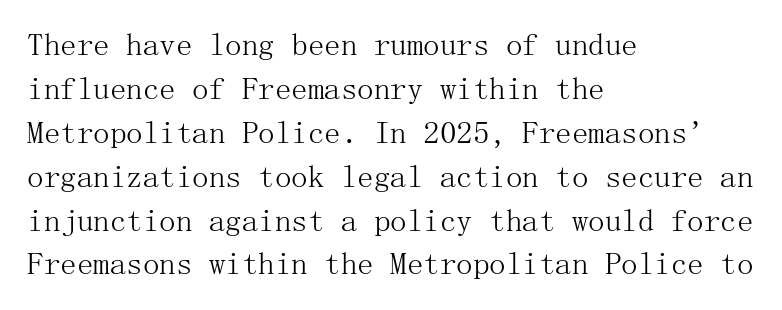
The image shows 33 px light serif type, upright; set left-aligned, normal line spacing (1.33x), normal letter spacing, not underlined; medium stroke contrast and a medium x-height.
